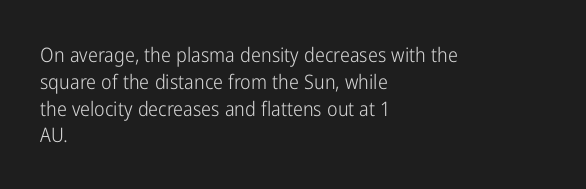
The image shows 20 px text type, upright; set left-aligned, normal line spacing (1.34x), normal letter spacing, not underlined.
